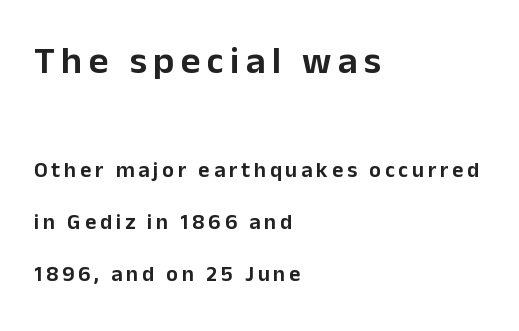
Alignment: flush left. Ordinary non-slanted type is in use. Character widths vary here, with narrow letters taking less room than wide ones. The line-height multiplier appears high, well above default.
